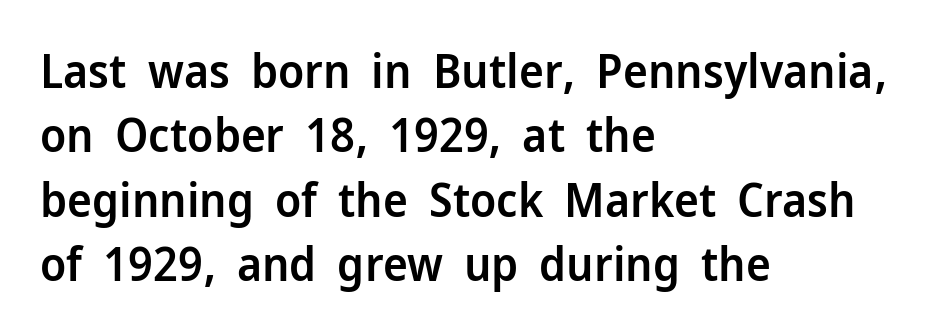
This is the in-between weight designers call semibold or demi. The compositor pushed each line to the left boundary. This rendering employs a face without finishing strokes, i.e., a sans-serif. Honestly, there is no underline to notice here at all. The letterforms sit shoulder to shoulder at normal distance. Do the letters lean? They stand straight.
